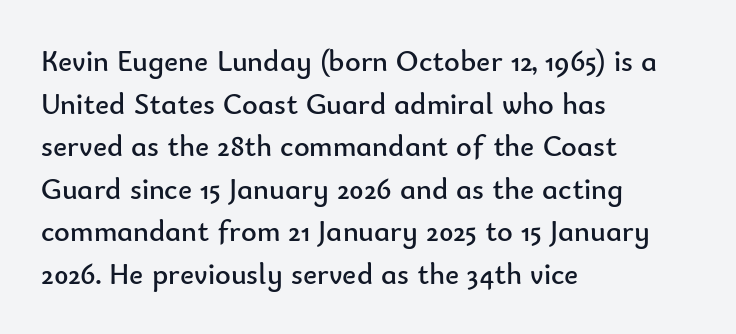
{"serif": "no", "italic": "no", "bold": "no", "weight": "regular", "width": "normal", "stroke_contrast": "low", "x_height": "small", "monospaced": "no", "underline": "no", "align": "left", "line_spacing": "normal", "line_spacing_ratio": 1.42, "letter_spacing": "normal", "letter_spacing_em": 0.0, "glyph_px": 30}
